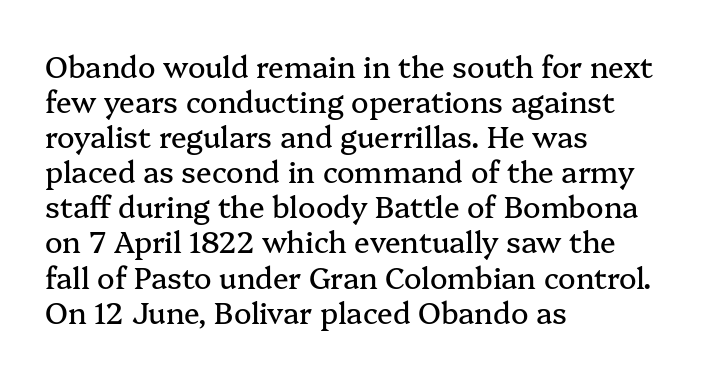
Layout note: lines flush left. You can tell it's not italic because the verticals are truly vertical. Letter spacing: default. Check where the strokes stop: tiny serifs finish them off. You could not count columns in this text — the font is proportionally spaced.
